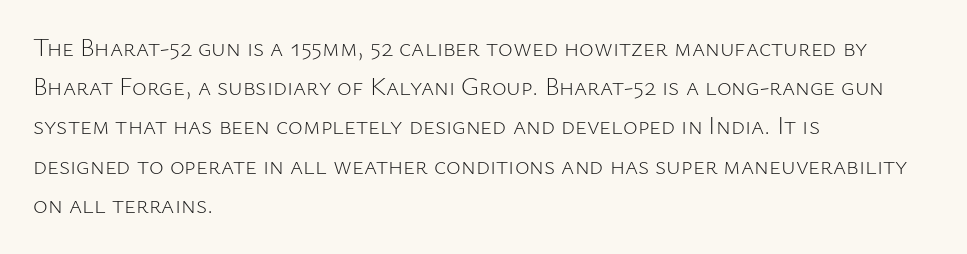
Is this a heavy cut? Hardly; it is regular or lighter. In CSS terms this would be text-align: left. Words appear dense and cohesive because spacing is normal. The gap between lines stays unmarked. Reading down the column, the eye jumps a familiar distance to each next line. This is roman type, the default non-slanted kind.
